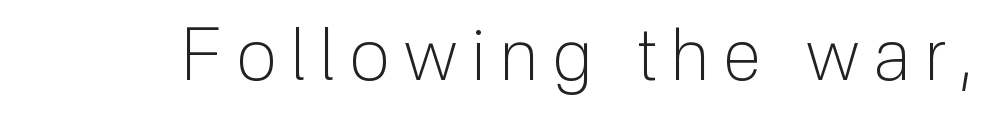
The image shows 71 px light sans-serif type, upright; set unusually wide letter spacing (+0.21 em), not underlined; low stroke contrast and a medium x-height.
